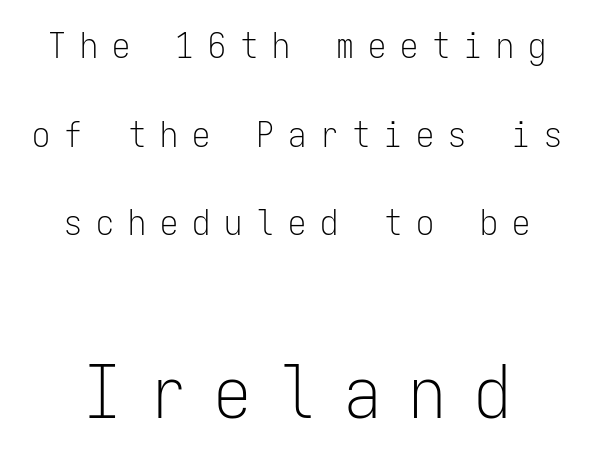
The passage shown is typeset with a sans-serif family. Think of a typewriter: that constant character pitch is what you see here. Unmarked baselines from the first word to the last. Style check: upright.
